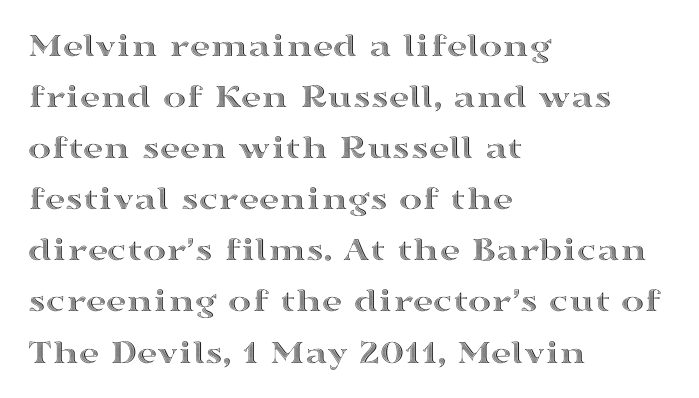
Caption: standard tracking, unaltered. Do the characters align in a grid? No, the font is proportional. Every character sits straight up, as roman type does. Vertically, the passage feels balanced, rows spaced as you'd expect. Type without underlining.
